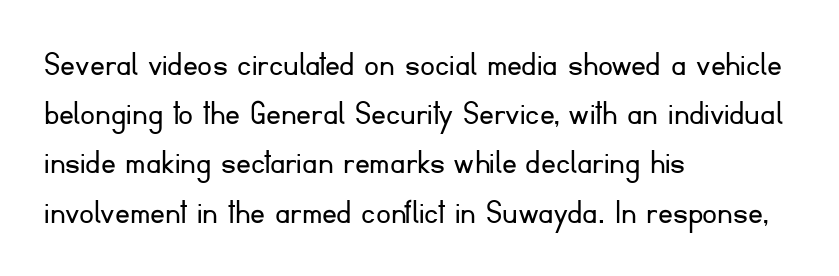
The image shows 37 px light sans-serif type, upright; set left-aligned, normal line spacing (1.33x), normal letter spacing, not underlined; low stroke contrast and a small x-height.
